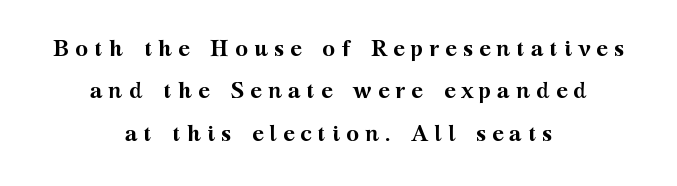
{"italic": "no", "bold": "yes", "underline": "no", "align": "center", "line_spacing": "loose", "line_spacing_ratio": 1.93, "letter_spacing": "wide", "letter_spacing_em": 0.27, "glyph_px": 22}
